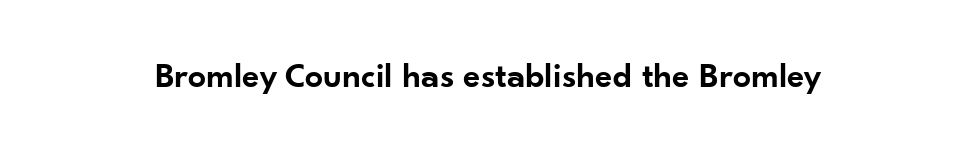
{"serif": "no", "italic": "no", "bold": "semi", "weight": "semibold", "width": "normal", "stroke_contrast": "low", "x_height": "small", "monospaced": "no", "underline": "no", "letter_spacing": "normal", "letter_spacing_em": 0.0, "glyph_px": 36}
